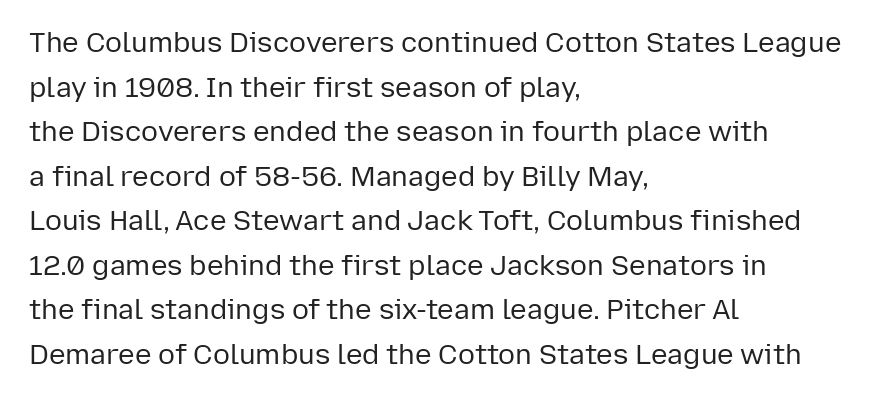
{"serif": "no", "italic": "no", "bold": "no", "weight": "regular", "width": "normal", "stroke_contrast": "low", "x_height": "medium", "monospaced": "no", "underline": "no", "align": "left", "line_spacing": "normal", "line_spacing_ratio": 1.59, "letter_spacing": "normal", "letter_spacing_em": 0.0, "glyph_px": 28}
